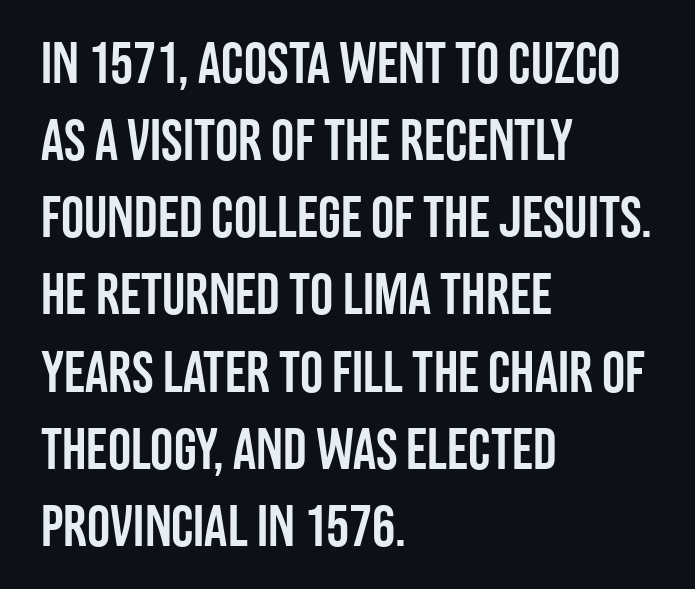
A normal amount of white space separates one row of letters from the next. The gaps between neighbouring characters are ordinary and unremarkable. Anything drawn beneath the words? Only blank space. The letters advance in unequal steps, a hallmark of proportional type. The lines in this sample share a left origin and differ only in where they stop.
